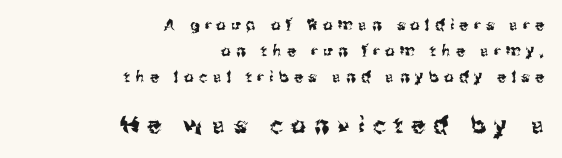
The gap between lines stays unmarked. Visually the block forms a straight wall on the right and a jagged coastline on the left. Note: smaller setting up top, larger setting below. The letters are spread apart with noticeably loose tracking. The typography opts for an upright posture over an oblique one.
